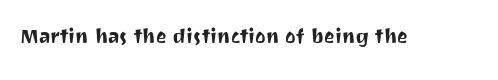
Q: Is the text italic (slanted)? A: No, it is upright.
Q: Is the text underlined? A: No.
Q: Is the spacing between letters normal or unusually wide? A: Normal.
